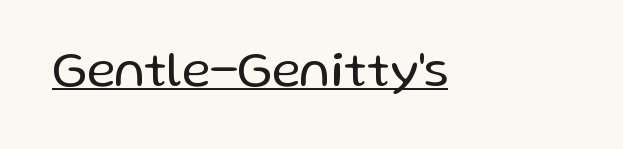
Stroke thickness stays within the range of a standard reading face or lighter. Type style note: lacks serifs. This sample has the flowing, uneven cadence of proportional lettering. This rendering features underlined lettering. You can tell it's not italic because the verticals are truly vertical. The letters sit at their default tracking, neither squeezed nor spread.
